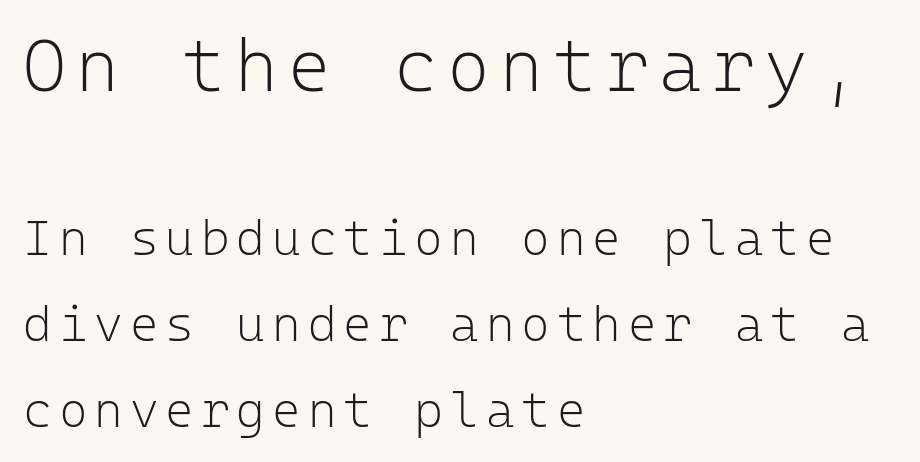
{"serif": "no", "italic": "no", "bold": "no", "weight": "light", "width": "normal", "stroke_contrast": "low", "x_height": "medium", "monospaced": "yes", "underline": "no", "align": "left", "line_spacing_ratio": 1.75, "larger_block": "first", "size_ratio": 1.49, "glyph_px": 73}
